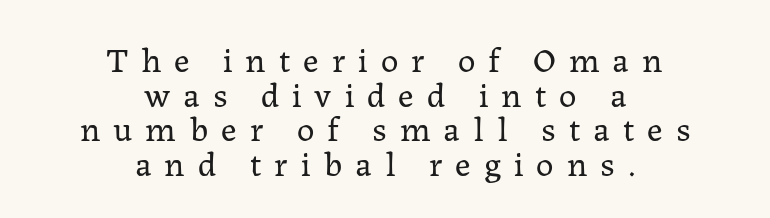
{"serif": "yes", "italic": "no", "bold": "no", "weight": "regular", "width": "normal", "stroke_contrast": "low", "x_height": "medium", "monospaced": "no", "underline": "no", "align": "center", "line_spacing": "tight", "line_spacing_ratio": 0.99, "letter_spacing": "wide", "letter_spacing_em": 0.37, "glyph_px": 35}
